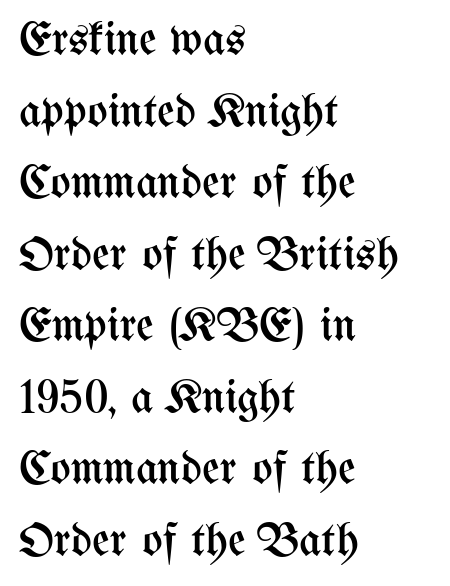
Q: Is the text bold? A: No.
Q: Is the text italic (slanted)? A: No, it is upright.
Q: Is the text underlined? A: No.
Q: How is the paragraph aligned? A: Left-aligned.
Q: Is the spacing between letters normal or unusually wide? A: Normal.
Q: Is the spacing between lines tight, normal or loose? A: Normal.
Q: Width (condensed, normal, or wide)? A: Condensed.
Q: Stroke contrast? A: Medium.
Q: x-height? A: Medium.
Q: Monospaced? A: No.
